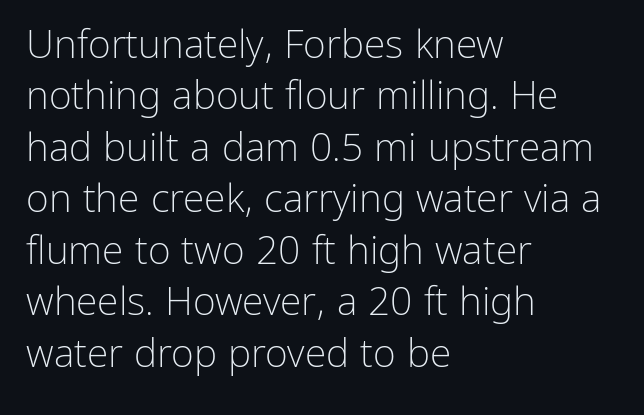
{"serif": "no", "italic": "no", "bold": "no", "weight": "light", "width": "normal", "stroke_contrast": "low", "x_height": "medium", "monospaced": "no", "underline": "no", "align": "left", "line_spacing": "normal", "line_spacing_ratio": 1.32, "letter_spacing": "normal", "letter_spacing_em": 0.0, "glyph_px": 39}
